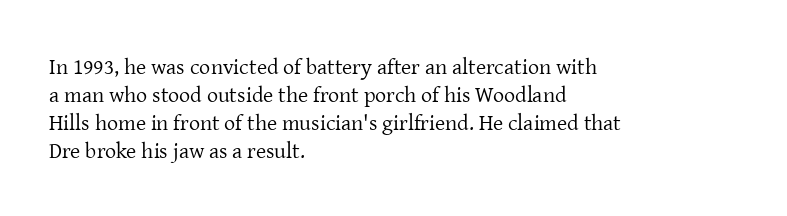
The image shows 22 px text type, upright; set left-aligned, normal line spacing (1.27x), normal letter spacing, not underlined.
